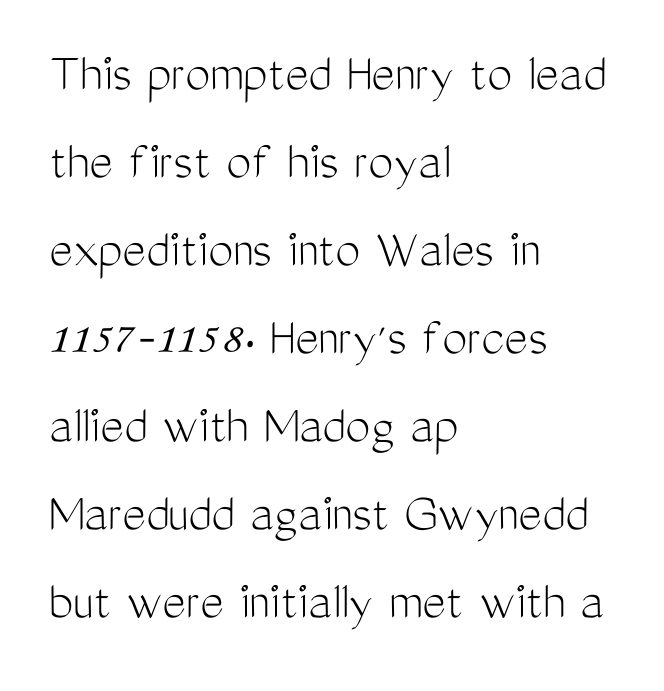
Q: Is the text bold? A: No.
Q: Is the text italic (slanted)? A: No, it is upright.
Q: Is the typeface a serif or a sans-serif typeface? A: Sans-serif.
Q: Is the text underlined? A: No.
Q: How is the paragraph aligned? A: Left-aligned.
Q: Is the spacing between letters normal or unusually wide? A: Normal.
Q: Is the spacing between lines tight, normal or loose? A: Normal.
Q: Width (condensed, normal, or wide)? A: Condensed.
Q: Stroke contrast? A: Medium.
Q: x-height? A: Medium.
Q: Monospaced? A: No.
